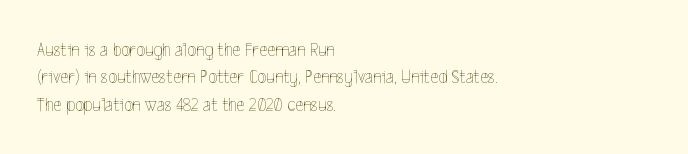
Caption: standard tracking, unaltered. Alignment: flush left. Line spacing here is normal. Weight: not bold — regular or lighter.
